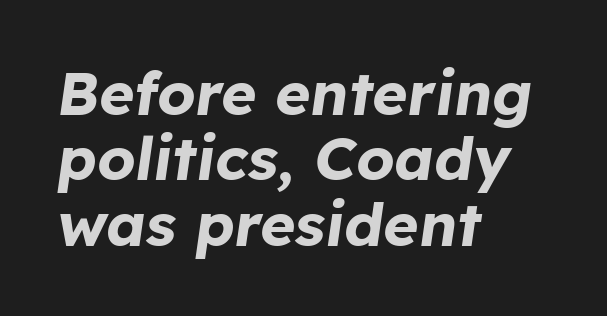
The image shows 60 px bold type, italic (leaning right); set left-aligned, tight line spacing (1.09x), normal letter spacing, not underlined; low stroke contrast and a medium x-height.
